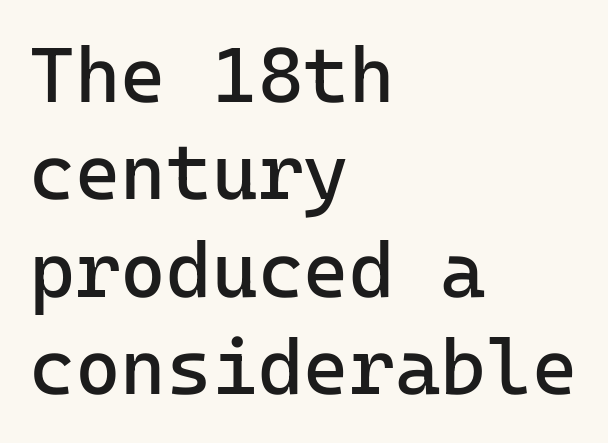
{"serif": "no", "italic": "no", "bold": "no", "weight": "regular", "width": "normal", "stroke_contrast": "low", "x_height": "medium", "underline": "no", "align": "left", "line_spacing": "normal", "line_spacing_ratio": 1.25, "letter_spacing": "normal", "letter_spacing_em": 0.0, "glyph_px": 78}
